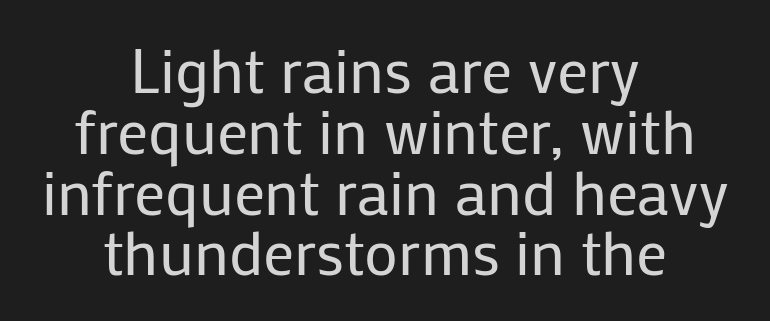
A student would call this center alignment; a typographer would say set centered. Decoration check: the copy has no underline. Leading: reduced. The horizontal fit of the characters is conventional and even.
